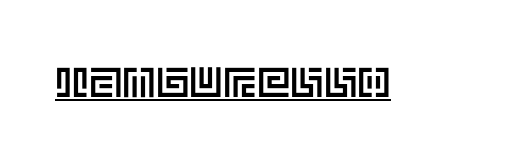
{"italic": "no", "width": "normal", "x_height": "large", "underline": "yes", "letter_spacing": "normal", "letter_spacing_em": 0.0, "glyph_px": 42}
